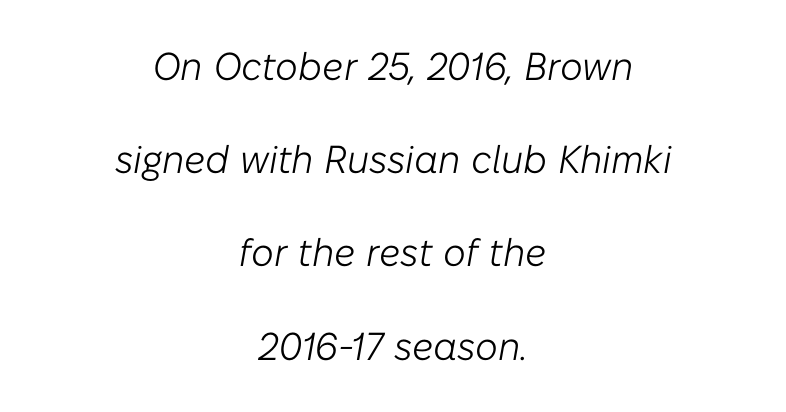
The image shows 39 px light type, italic (leaning right); set centered, loose line spacing (2.39x), normal letter spacing, not underlined; low stroke contrast and a medium x-height.
